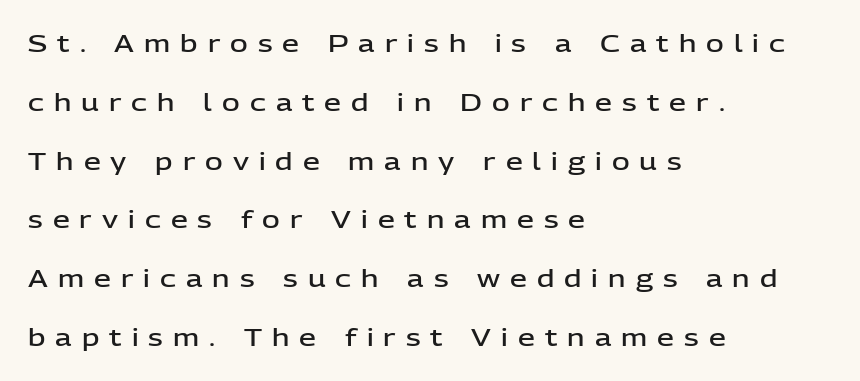
{"italic": "no", "bold": "semi", "underline": "no", "align": "left", "line_spacing": "loose", "line_spacing_ratio": 2.45, "letter_spacing": "wide", "letter_spacing_em": 0.42, "glyph_px": 24}
